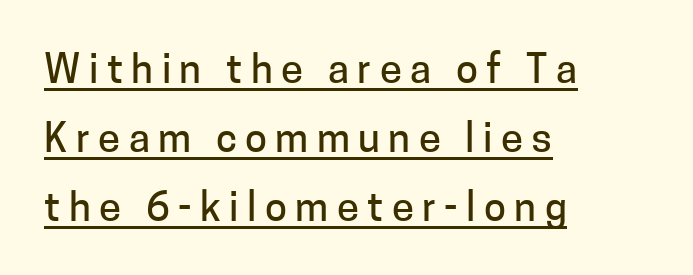
Q: Is the text italic (slanted)? A: No, it is upright.
Q: Is the typeface a serif or a sans-serif typeface? A: Sans-serif.
Q: Is the text underlined? A: Yes.
Q: How is the paragraph aligned? A: Left-aligned.
Q: Is the spacing between letters normal or unusually wide? A: Unusually wide.
Q: Width (condensed, normal, or wide)? A: Normal.
Q: Stroke contrast? A: Low.
Q: x-height? A: Medium.
Q: Monospaced? A: No.
